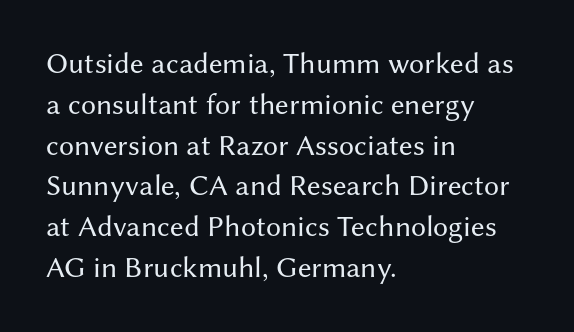
{"serif": "no", "italic": "no", "bold": "no", "weight": "regular", "width": "normal", "stroke_contrast": "medium", "x_height": "medium", "monospaced": "no", "underline": "no", "align": "left", "line_spacing": "normal", "line_spacing_ratio": 1.36, "letter_spacing": "normal", "letter_spacing_em": 0.0, "glyph_px": 30}
